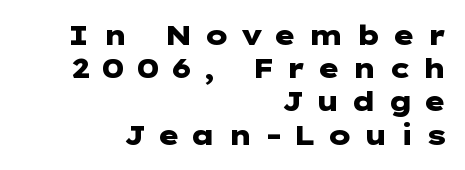
The image shows 27 px bold type, upright; set right-aligned, line spacing 1.23x, unusually wide letter spacing (+0.42 em), not underlined.
